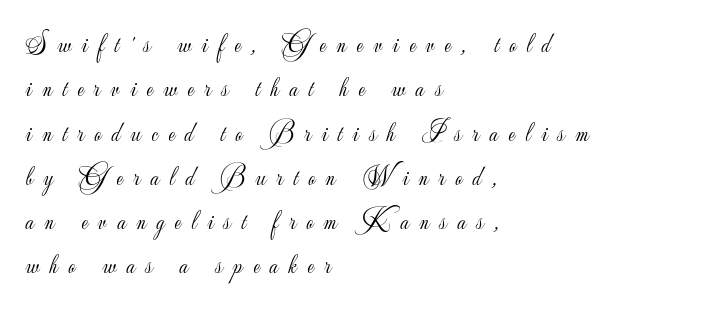
The image shows 27 px text type; set left-aligned, normal line spacing (1.64x), unusually wide letter spacing (+0.39 em), not underlined.
